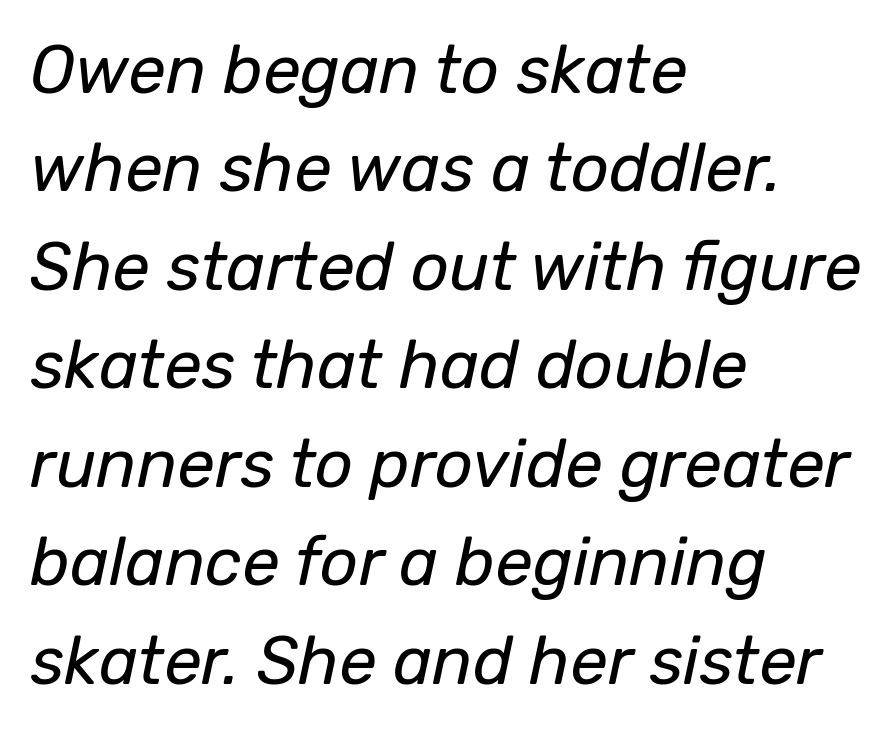
Q: Is the text bold? A: No.
Q: Is the text italic (slanted)? A: Yes, it leans right by about 12 degrees.
Q: Is the text underlined? A: No.
Q: How is the paragraph aligned? A: Left-aligned.
Q: Is the spacing between letters normal or unusually wide? A: Normal.
Q: Is the spacing between lines tight, normal or loose? A: Normal.
Q: Width (condensed, normal, or wide)? A: Normal.
Q: Stroke contrast? A: Low.
Q: x-height? A: Medium.
Q: Monospaced? A: No.
